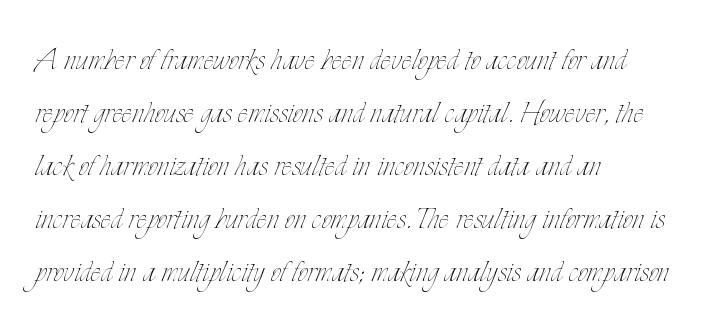
{"bold": "no", "weight": "thin", "width": "condensed", "stroke_contrast": "low", "x_height": "small", "monospaced": "no", "underline": "no", "align": "left", "line_spacing": "normal", "line_spacing_ratio": 1.36, "letter_spacing": "normal", "letter_spacing_em": 0.0, "glyph_px": 39}
